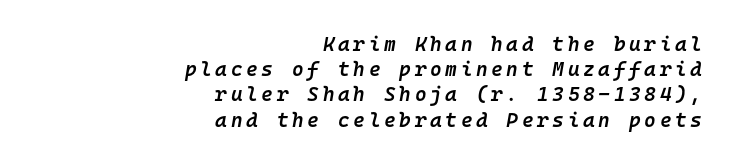
{"italic": "yes", "lean": "right", "slant_degrees": 10, "bold": "semi", "underline": "no", "align": "right", "line_spacing": "normal", "line_spacing_ratio": 1.26, "glyph_px": 20}
